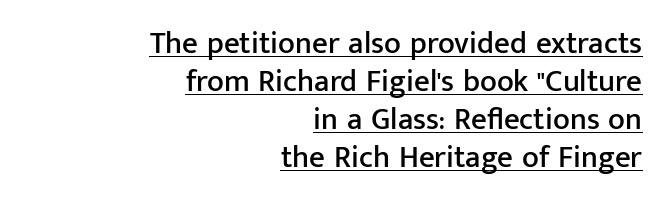
{"serif": "no", "italic": "no", "width": "normal", "stroke_contrast": "low", "x_height": "medium", "monospaced": "no", "underline": "yes", "align": "right", "line_spacing_ratio": 1.23, "letter_spacing": "normal", "letter_spacing_em": 0.0, "glyph_px": 31}
